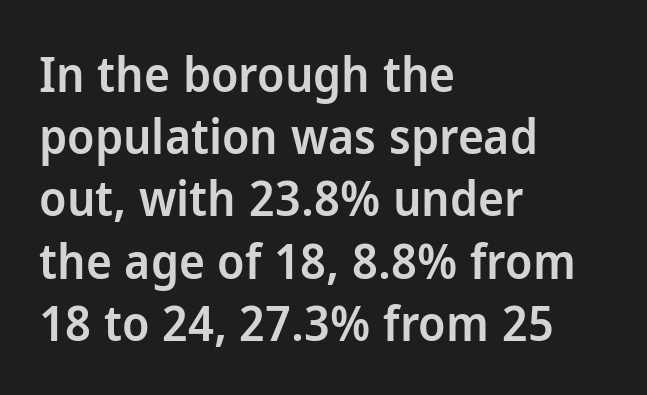
{"serif": "no", "italic": "no", "bold": "semi", "weight": "semibold", "width": "normal", "stroke_contrast": "low", "x_height": "medium", "monospaced": "no", "underline": "no", "align": "left", "line_spacing": "normal", "line_spacing_ratio": 1.27, "letter_spacing": "normal", "letter_spacing_em": 0.0, "glyph_px": 49}
